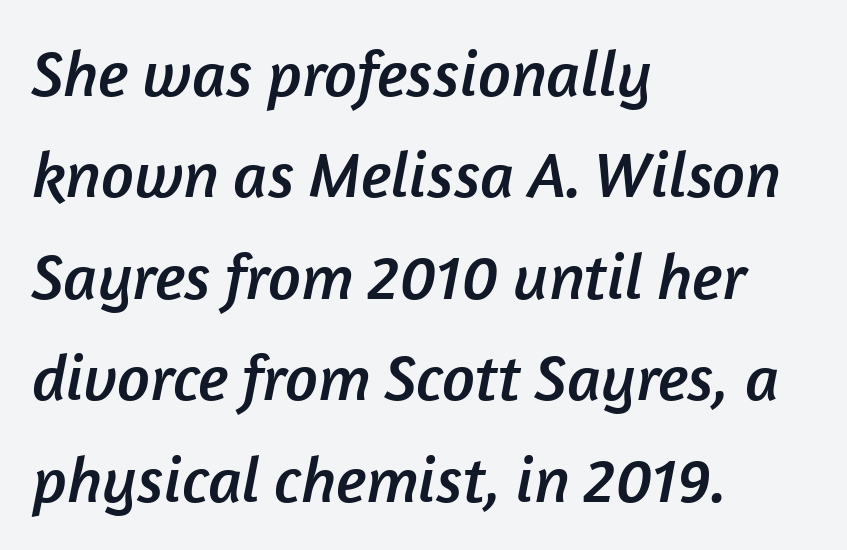
Caption: standard tracking, unaltered. Vertical spacing — default. Line beginnings align vertically; line endings do not. The glyphs are unaccompanied by any horizontal stroke below them. The passage shown is typeset with a sans-serif family. You could not count columns in this text — the font is proportionally spaced.
